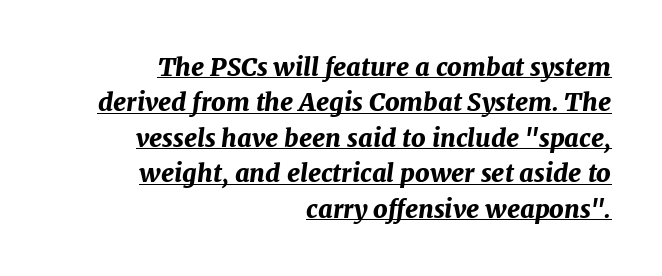
Q: Is the text bold? A: Yes.
Q: Is the text italic (slanted)? A: Yes, it leans right by about 7 degrees.
Q: Is the text underlined? A: Yes.
Q: How is the paragraph aligned? A: Right-aligned.
Q: Is the spacing between letters normal or unusually wide? A: Normal.
Q: Is the spacing between lines tight, normal or loose? A: Normal.
